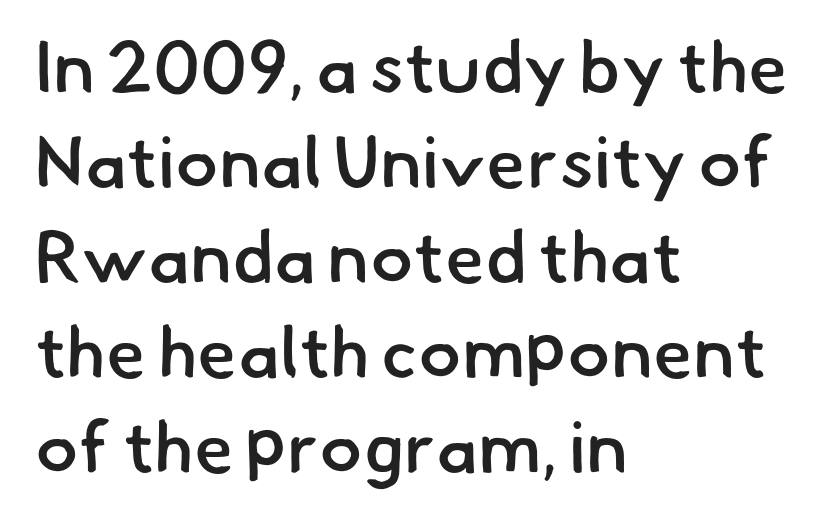
{"serif": "no", "bold": "semi", "weight": "semibold", "width": "normal", "stroke_contrast": "low", "x_height": "small", "monospaced": "no", "underline": "no", "align": "left", "line_spacing": "normal", "line_spacing_ratio": 1.32, "letter_spacing": "normal", "letter_spacing_em": 0.0, "glyph_px": 72}
